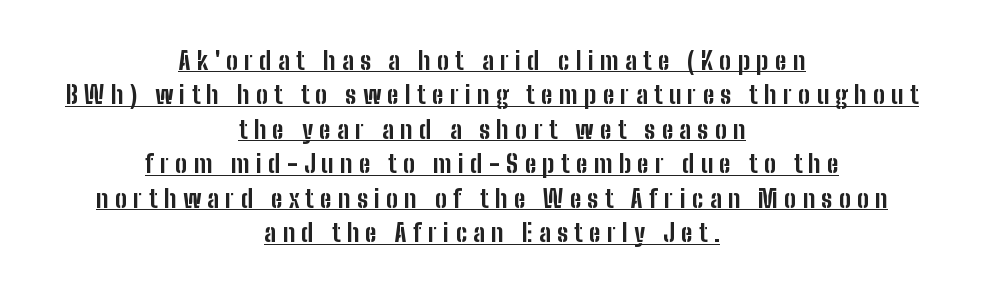
Q: Is the text bold? A: Yes.
Q: Is the text italic (slanted)? A: No, it is upright.
Q: Is the text underlined? A: Yes.
Q: How is the paragraph aligned? A: Centered.
Q: Is the spacing between letters normal or unusually wide? A: Unusually wide.
Q: Is the spacing between lines tight, normal or loose? A: Normal.
